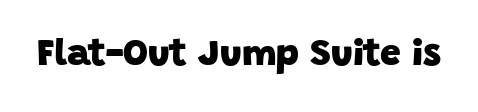
Q: Is the text bold? A: Yes.
Q: Is the typeface a serif or a sans-serif typeface? A: Sans-serif.
Q: Is the text underlined? A: No.
Q: Is the spacing between letters normal or unusually wide? A: Normal.
Q: Width (condensed, normal, or wide)? A: Normal.
Q: Stroke contrast? A: Low.
Q: x-height? A: Large.
Q: Monospaced? A: No.
